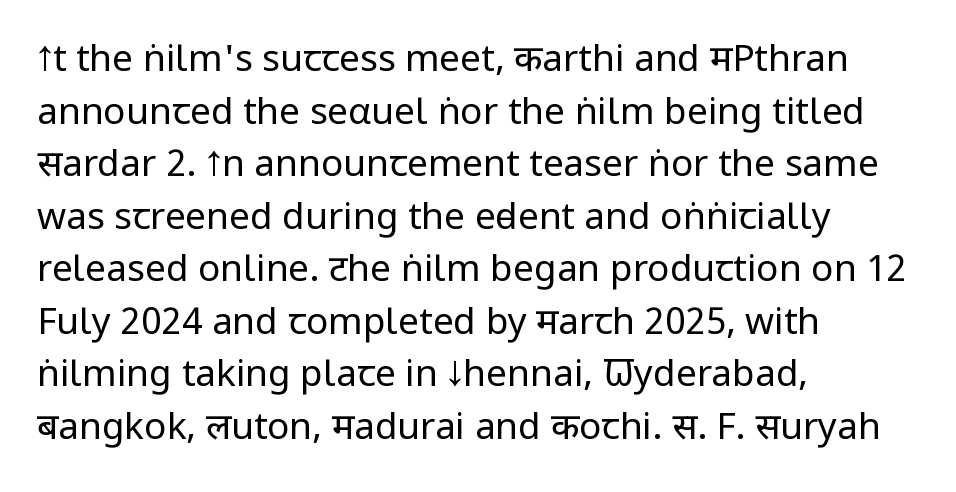
{"serif": "no", "italic": "no", "bold": "no", "weight": "regular", "width": "condensed", "stroke_contrast": "low", "x_height": "large", "monospaced": "no", "underline": "no", "align": "left", "line_spacing": "normal", "line_spacing_ratio": 1.42, "letter_spacing": "normal", "letter_spacing_em": 0.0, "glyph_px": 37}
